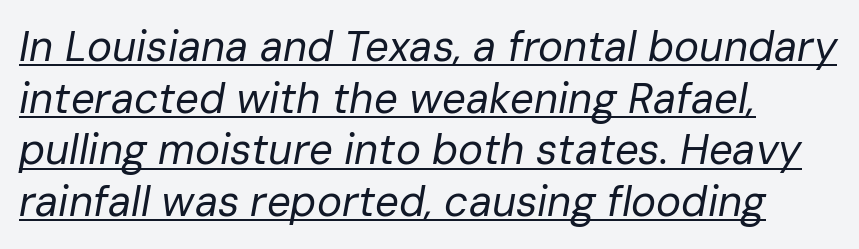
The image shows 42 px regular-weight type, italic (leaning right); set left-aligned, line spacing 1.23x, normal letter spacing, underlined; low stroke contrast and a medium x-height.
